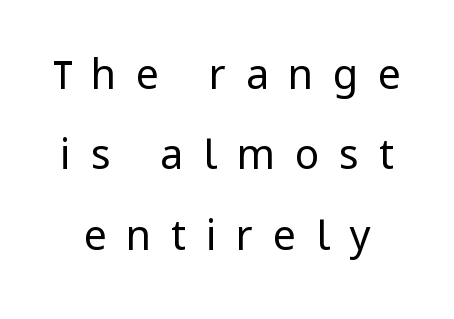
The image shows 41 px regular-weight sans-serif type, upright; set loose line spacing (1.96x), unusually wide letter spacing (+0.48 em), not underlined; low stroke contrast and a medium x-height.
